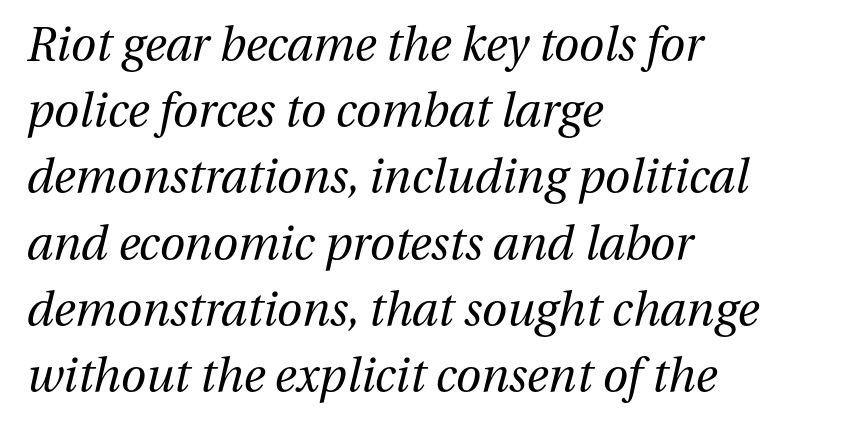
Nothing unusual about the tracking: characters are spaced as the font intends. The lines in this sample share a left origin and differ only in where they stop. A typesetter would call this proportional, since set widths differ per character. Underlining? Definitely not there.
